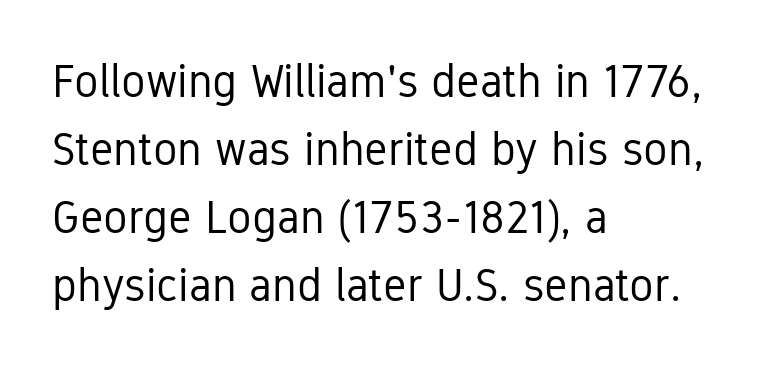
Q: Is the text bold? A: No.
Q: Is the text italic (slanted)? A: No, it is upright.
Q: Is the typeface a serif or a sans-serif typeface? A: Sans-serif.
Q: Is the text underlined? A: No.
Q: How is the paragraph aligned? A: Left-aligned.
Q: Is the spacing between letters normal or unusually wide? A: Normal.
Q: Is the spacing between lines tight, normal or loose? A: Normal.
Q: Width (condensed, normal, or wide)? A: Condensed.
Q: Stroke contrast? A: Low.
Q: x-height? A: Medium.
Q: Monospaced? A: No.
